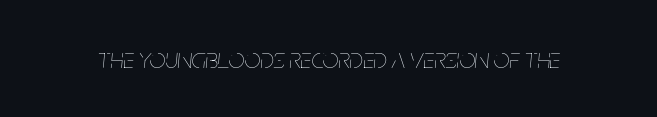
The image shows 28 px thin, condensed type, italic (leaning right); set normal letter spacing, not underlined; low stroke contrast and a large x-height.
